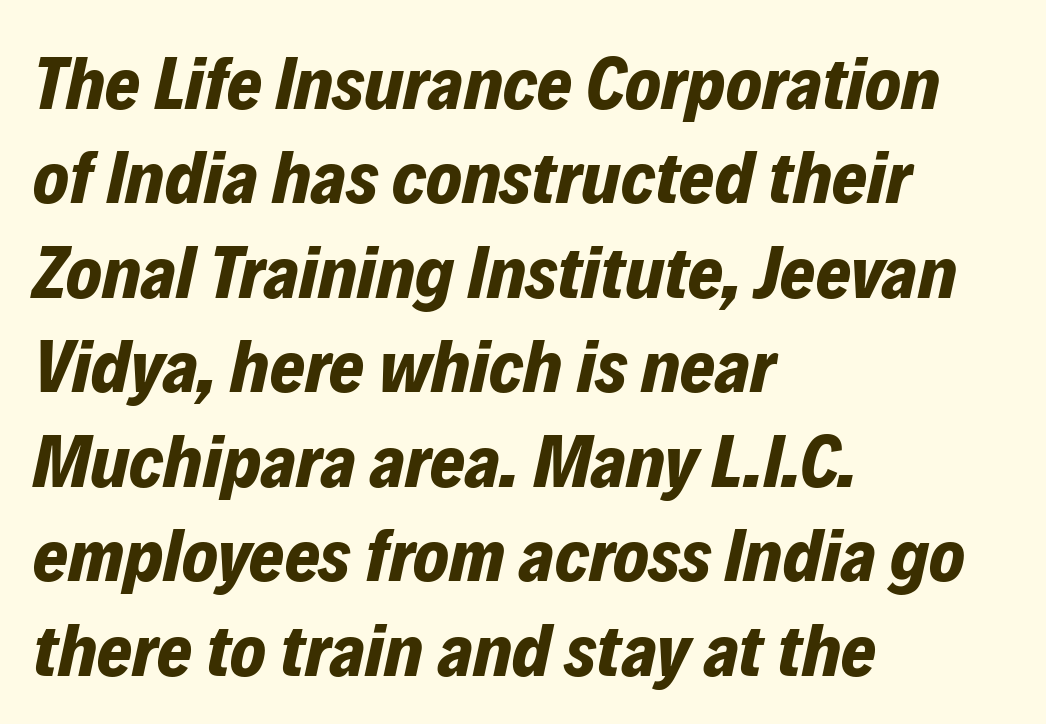
{"italic": "yes", "lean": "right", "slant_degrees": 12, "bold": "yes", "weight": "bold", "width": "normal", "stroke_contrast": "low", "x_height": "medium", "monospaced": "no", "underline": "no", "align": "left", "line_spacing": "normal", "line_spacing_ratio": 1.26, "letter_spacing": "normal", "letter_spacing_em": 0.0, "glyph_px": 75}
